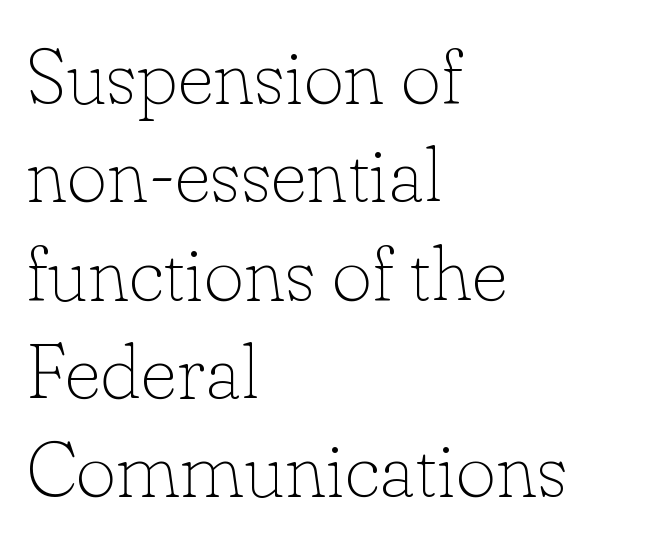
Note: serifs present on the glyphs. One-word summary of the alignment: left. The area under the type is left untouched. This is not heavy type; no bold has been used.
